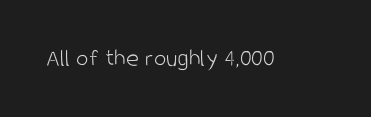
The image shows 25 px text type, upright; set normal letter spacing, not underlined.
